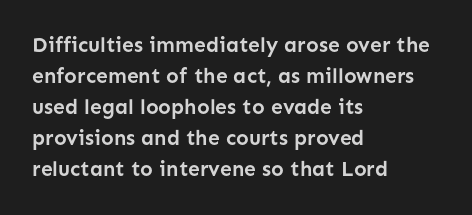
{"italic": "no", "bold": "yes", "underline": "no", "align": "left", "line_spacing": "normal", "line_spacing_ratio": 1.48, "letter_spacing": "normal", "letter_spacing_em": 0.0, "glyph_px": 21}
